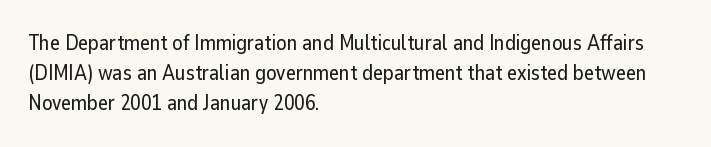
The gaps between neighbouring characters are ordinary and unremarkable. This rendering uses left alignment, leaving the right contour irregular. Horizontal bands of white between lines are of average thickness. The strip under each line holds only bare page. It's the straight-up-and-down kind of type.
